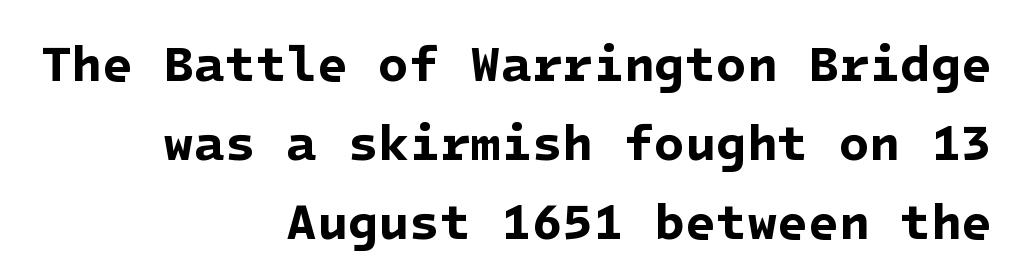
The image shows 50 px bold sans-serif type; set right-aligned, normal line spacing (1.58x), normal letter spacing, not underlined; low stroke contrast and a medium x-height.
